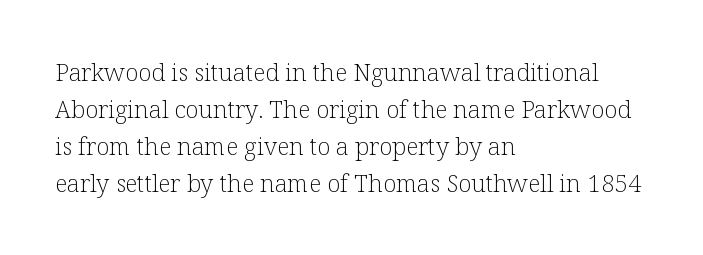
Vertical strokes here are truly vertical. Every row of glyphs begins at an identical x-position on the left. Between one letter and the next there's only the usual sliver of space. Only glyphs here, with clear space below each row.
